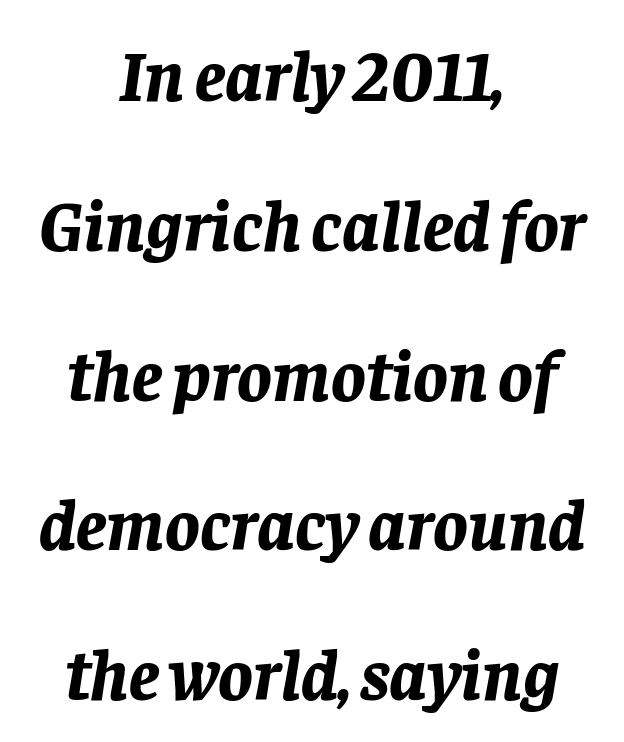
The image shows 72 px bold type, italic (leaning right); set centered, loose line spacing (2.08x), normal letter spacing, not underlined; low stroke contrast and a large x-height.
